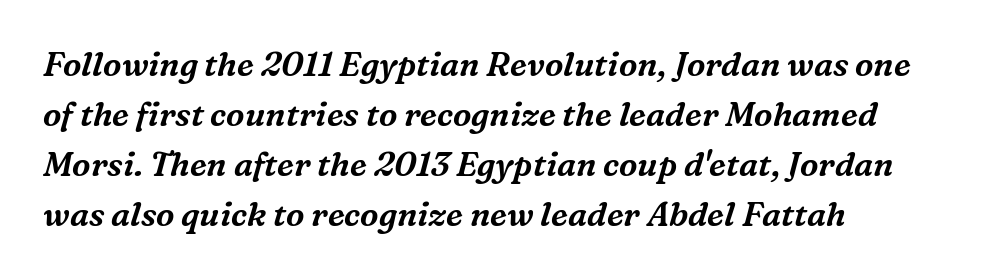
The image shows 33 px serif type, italic (leaning right); set left-aligned, normal line spacing (1.52x), normal letter spacing, not underlined; medium stroke contrast and a medium x-height.
